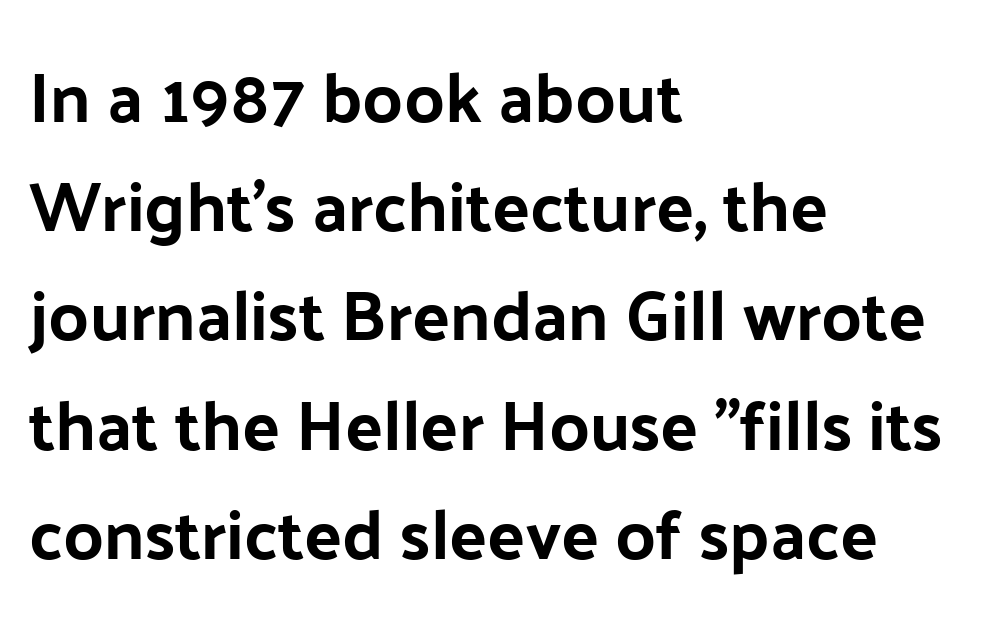
The type is set solid horizontally, with unmodified tracking. If you measured baseline to baseline, you'd find a middling distance. These lines stack with their left ends in a neat column. The face used here is a sans, in the tradition of grotesques and geometrics. Proportional: the letters do not fall into vertical columns. Posture: straight, roman, zero tilt.
